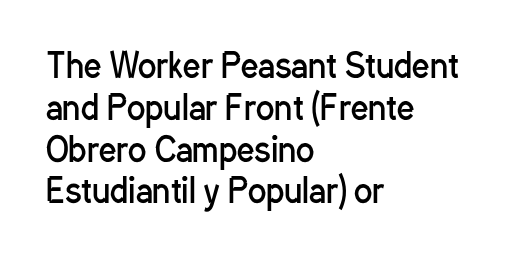
The image shows 34 px regular-weight, condensed sans-serif type, upright; set left-aligned, line spacing 1.23x, normal letter spacing, not underlined; low stroke contrast and a medium x-height.
